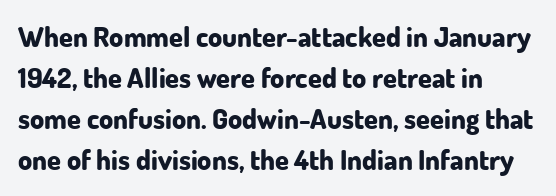
The image shows 28 px bold sans-serif type, upright; set left-aligned, normal line spacing (1.47x), normal letter spacing, not underlined; low stroke contrast and a small x-height.
